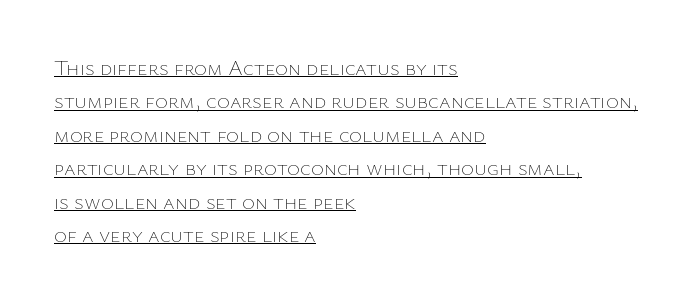
Q: Is the text bold? A: No.
Q: Is the text italic (slanted)? A: No, it is upright.
Q: Is the text underlined? A: Yes.
Q: How is the paragraph aligned? A: Left-aligned.
Q: Is the spacing between letters normal or unusually wide? A: Normal.
Q: Is the spacing between lines tight, normal or loose? A: Normal.
